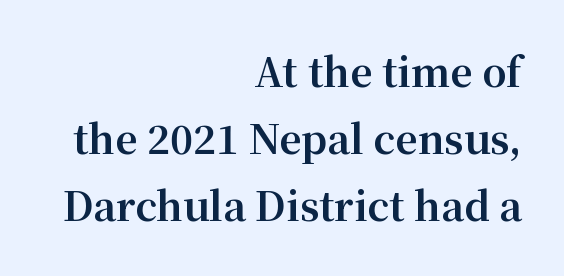
Q: Is the text bold? A: Yes.
Q: Is the text italic (slanted)? A: No, it is upright.
Q: Is the typeface a serif or a sans-serif typeface? A: Serif.
Q: Is the text underlined? A: No.
Q: How is the paragraph aligned? A: Right-aligned.
Q: Is the spacing between letters normal or unusually wide? A: Normal.
Q: Width (condensed, normal, or wide)? A: Normal.
Q: Stroke contrast? A: Medium.
Q: x-height? A: Medium.
Q: Monospaced? A: No.
